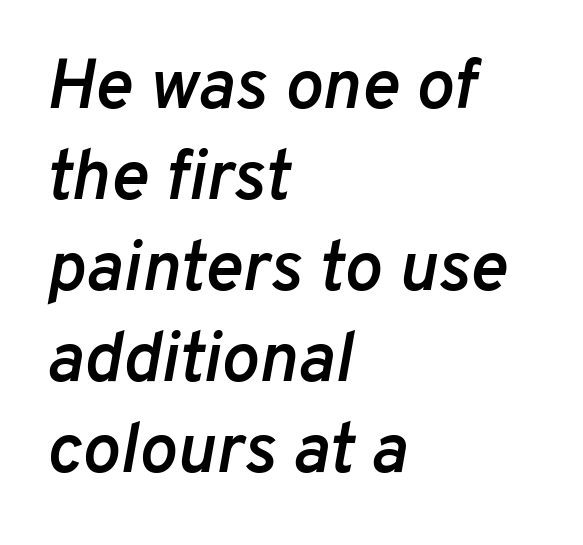
The image shows 71 px semibold type, italic (leaning right); set left-aligned, normal line spacing (1.28x), normal letter spacing, not underlined; low stroke contrast and a medium x-height.
